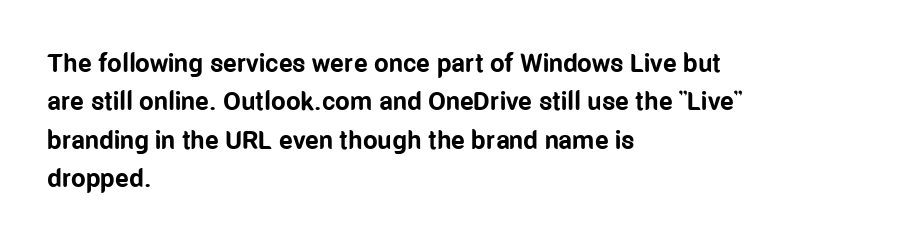
The image shows 26 px bold type, upright; set left-aligned, normal line spacing (1.48x), normal letter spacing, not underlined.
